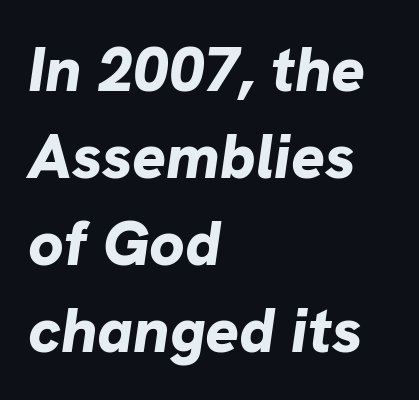
{"italic": "yes", "lean": "right", "slant_degrees": 8, "bold": "yes", "weight": "bold", "width": "normal", "stroke_contrast": "low", "x_height": "medium", "monospaced": "no", "underline": "no", "align": "left", "line_spacing": "normal", "line_spacing_ratio": 1.38, "letter_spacing": "normal", "letter_spacing_em": 0.0, "glyph_px": 63}
